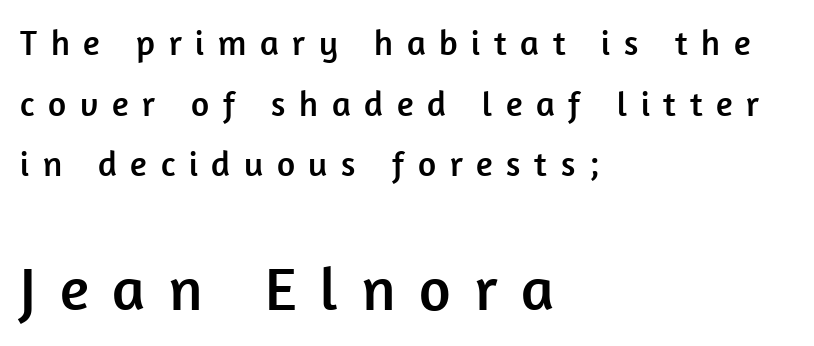
The image shows 61 px sans-serif type, upright; set left-aligned, line spacing 1.73x, unusually wide letter spacing (+0.39 em), not underlined; the second (bottom) block is 1.74x larger; low stroke contrast and a medium x-height.
